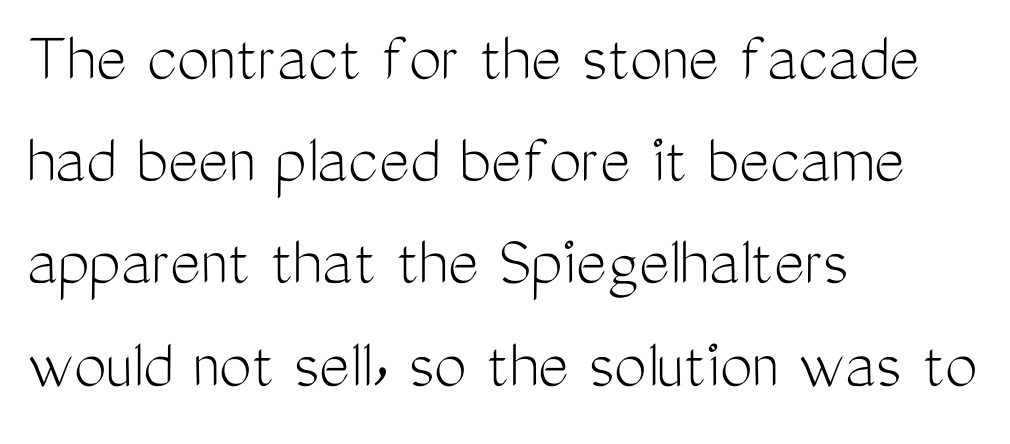
The image shows 73 px light, condensed sans-serif type, upright; set left-aligned, normal line spacing (1.4x), normal letter spacing, not underlined; medium stroke contrast and a medium x-height.
